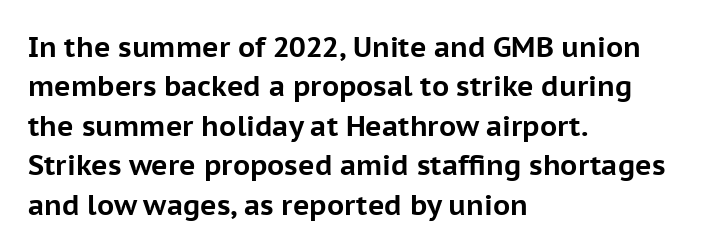
{"serif": "no", "italic": "no", "bold": "yes", "weight": "bold", "width": "normal", "stroke_contrast": "low", "x_height": "medium", "monospaced": "no", "underline": "no", "align": "left", "line_spacing": "normal", "line_spacing_ratio": 1.41, "letter_spacing": "normal", "letter_spacing_em": 0.0, "glyph_px": 28}
